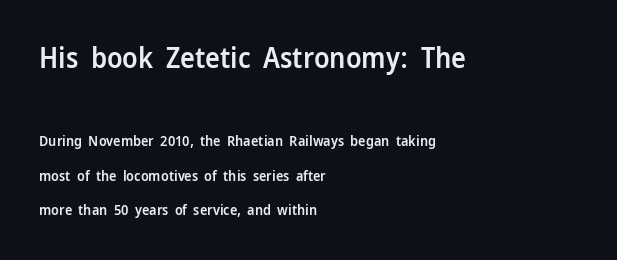
The image shows 28 px semibold sans-serif type, upright; set left-aligned, loose line spacing (2.48x), normal letter spacing, not underlined; the first (top) block is 2.0x larger; low stroke contrast and a medium x-height.
